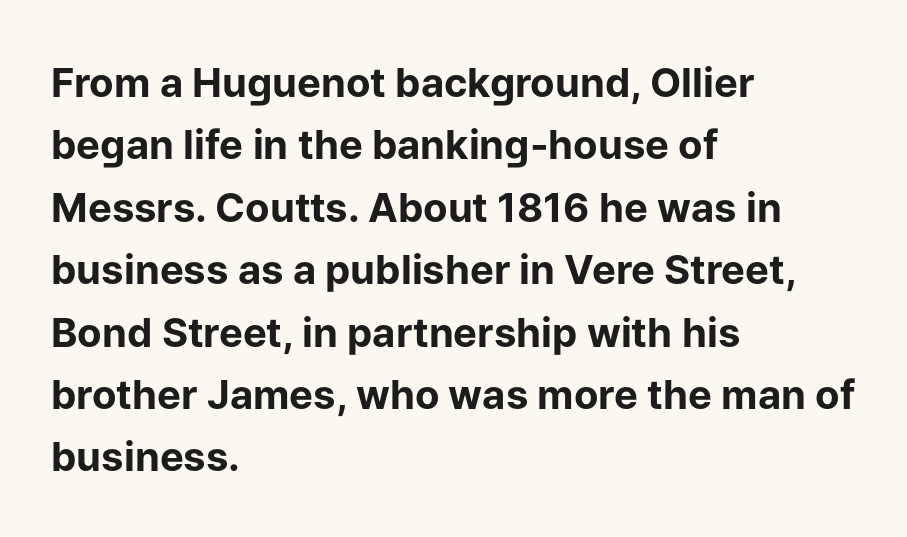
These lines are rendered in a variable-pitch font. You could call the tracking neutral — neither tight nor loose. The typesetting leans heavy: a genuine bold. Line starts are locked; line ends wander. You can tell from the bare stems that sans-serif type was used.
